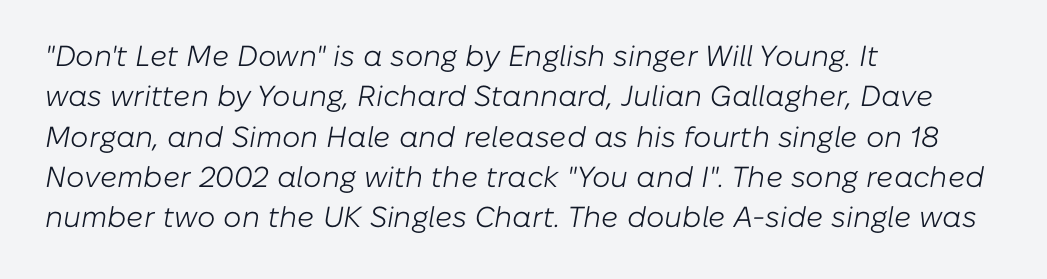
What's the leading like? Ordinary, nothing unusual. Do the characters align in a grid? No, the font is proportional. The whole block is typeset with a tilt. The baseline area is clear. Standard letterfit; no display-style spreading of the glyphs.
